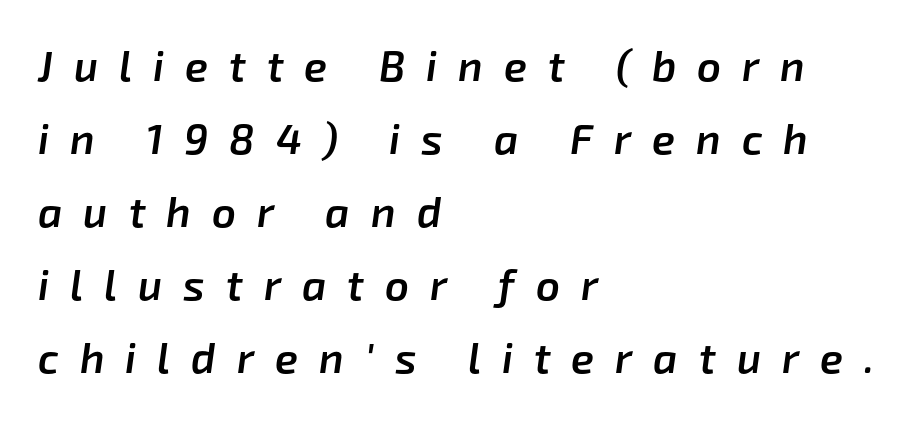
{"italic": "yes", "lean": "right", "slant_degrees": 8, "bold": "semi", "weight": "semibold", "width": "normal", "stroke_contrast": "low", "x_height": "medium", "monospaced": "no", "underline": "no", "align": "left", "line_spacing_ratio": 1.74, "letter_spacing": "wide", "letter_spacing_em": 0.5, "glyph_px": 42}
